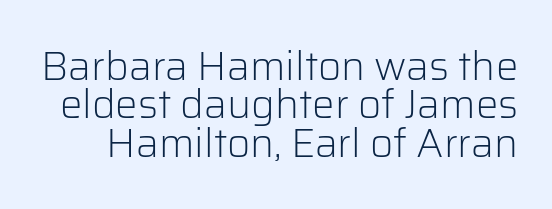
{"serif": "no", "italic": "no", "bold": "no", "weight": "light", "width": "normal", "stroke_contrast": "low", "x_height": "medium", "monospaced": "no", "underline": "no", "line_spacing": "tight", "line_spacing_ratio": 0.96, "letter_spacing": "normal", "letter_spacing_em": 0.0, "glyph_px": 40}
